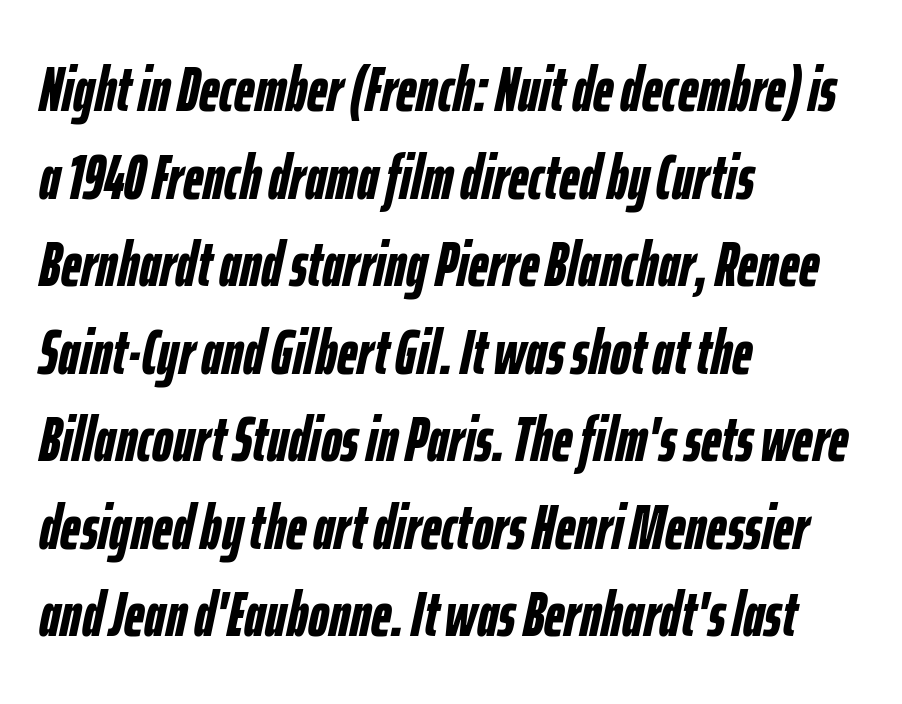
The image shows 63 px semibold, condensed type, italic (leaning right); set left-aligned, normal line spacing (1.39x), normal letter spacing, not underlined; low stroke contrast and a medium x-height.
